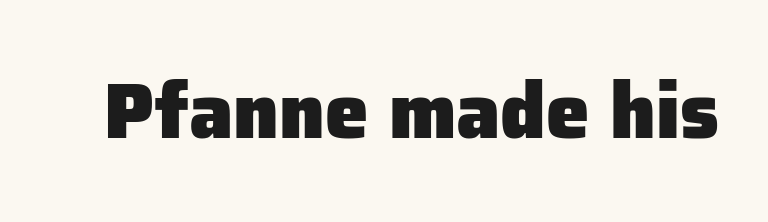
The image shows 78 px heavy sans-serif type, upright; set normal letter spacing, not underlined; low stroke contrast and a medium x-height.
